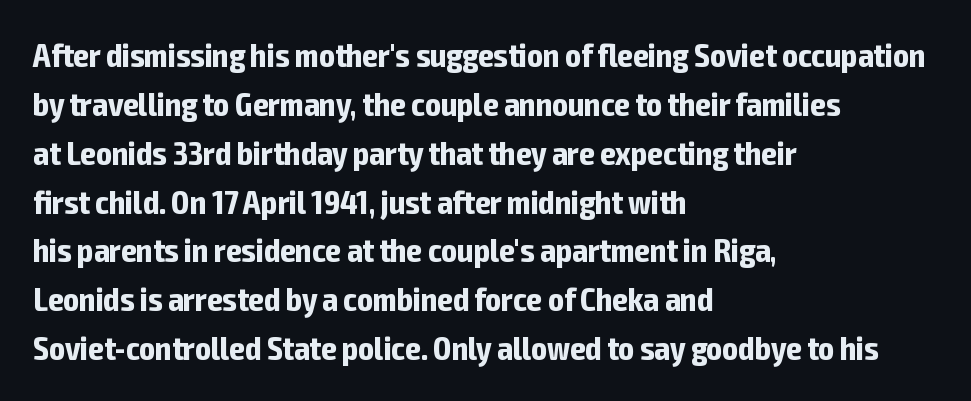
{"serif": "no", "italic": "no", "bold": "yes", "weight": "bold", "width": "condensed", "stroke_contrast": "low", "x_height": "medium", "monospaced": "no", "underline": "no", "align": "left", "line_spacing": "normal", "line_spacing_ratio": 1.48, "letter_spacing": "normal", "letter_spacing_em": 0.0, "glyph_px": 33}
